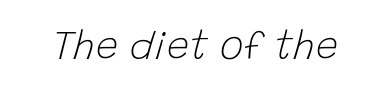
{"italic": "yes", "lean": "right", "slant_degrees": 15, "bold": "no", "weight": "light", "width": "normal", "stroke_contrast": "low", "x_height": "large", "monospaced": "no", "underline": "no", "letter_spacing": "normal", "letter_spacing_em": 0.0, "glyph_px": 40}
